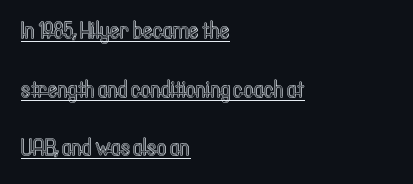
The image shows 24 px text type, upright; set left-aligned, loose line spacing (2.44x), normal letter spacing, underlined.
